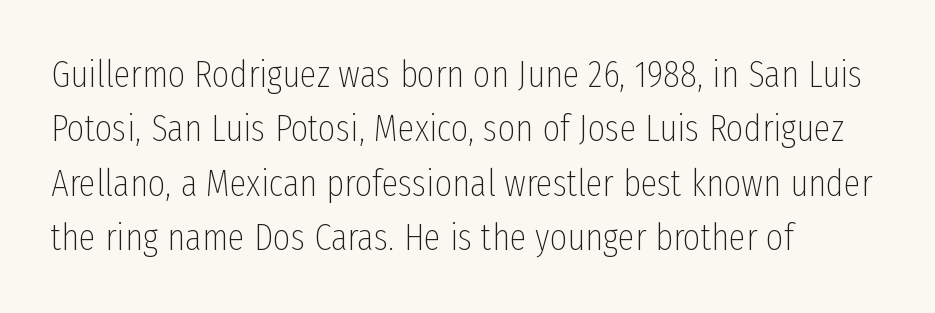
Q: Is the text bold? A: No.
Q: Is the text italic (slanted)? A: No, it is upright.
Q: Is the typeface a serif or a sans-serif typeface? A: Sans-serif.
Q: Is the text underlined? A: No.
Q: How is the paragraph aligned? A: Left-aligned.
Q: Is the spacing between letters normal or unusually wide? A: Normal.
Q: Is the spacing between lines tight, normal or loose? A: Normal.
Q: Width (condensed, normal, or wide)? A: Condensed.
Q: Stroke contrast? A: Low.
Q: x-height? A: Medium.
Q: Monospaced? A: No.
